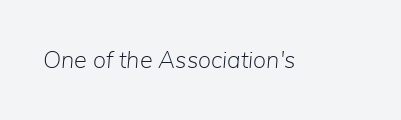
Q: Is the text bold? A: No.
Q: Is the text italic (slanted)? A: Yes, it leans right by about 5 degrees.
Q: Is the text underlined? A: No.
Q: Is the spacing between letters normal or unusually wide? A: Normal.
